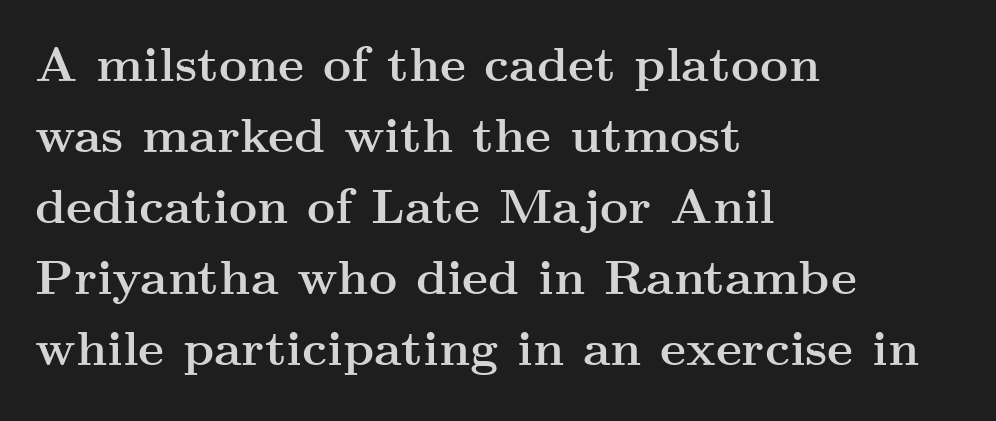
{"serif": "yes", "italic": "no", "bold": "yes", "weight": "semibold", "width": "wide", "stroke_contrast": "medium", "x_height": "small", "monospaced": "no", "underline": "no", "align": "left", "line_spacing": "normal", "line_spacing_ratio": 1.45, "letter_spacing": "normal", "letter_spacing_em": 0.0, "glyph_px": 49}
